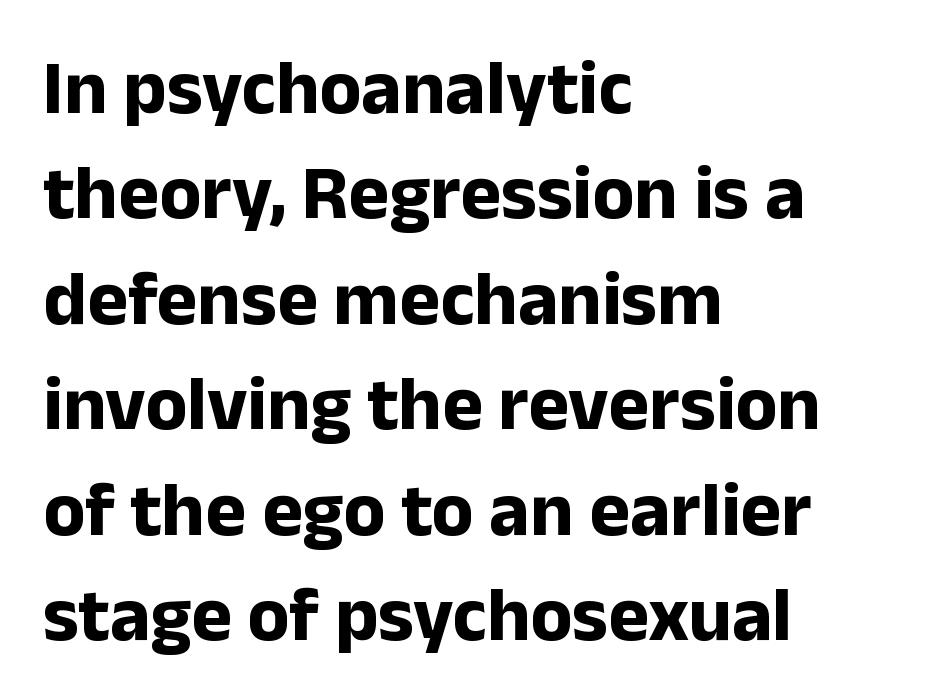
The image shows 77 px bold sans-serif type, upright; set left-aligned, normal line spacing (1.37x), normal letter spacing, not underlined; low stroke contrast and a medium x-height.
